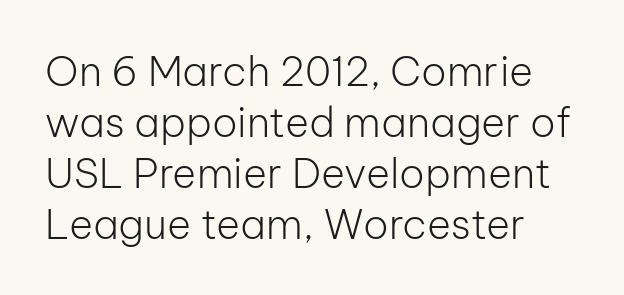
The image shows 41 px light sans-serif type, upright; set line spacing 1.24x, normal letter spacing, not underlined; low stroke contrast and a medium x-height.
